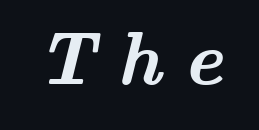
{"serif": "yes", "bold": "yes", "weight": "semibold", "width": "wide", "stroke_contrast": "medium", "x_height": "small", "monospaced": "no", "underline": "no", "letter_spacing": "wide", "letter_spacing_em": 0.3, "glyph_px": 74}
